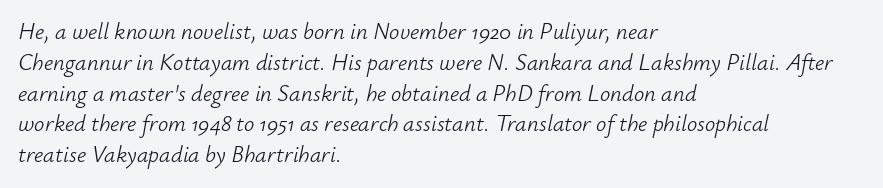
Q: Is the text bold? A: No.
Q: Is the text italic (slanted)? A: Yes, it leans right by about 12 degrees.
Q: Is the text underlined? A: No.
Q: How is the paragraph aligned? A: Left-aligned.
Q: Is the spacing between letters normal or unusually wide? A: Normal.
Q: Is the spacing between lines tight, normal or loose? A: Normal.
